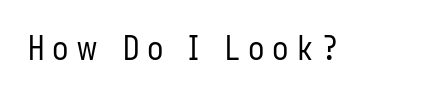
{"serif": "no", "italic": "no", "bold": "no", "weight": "regular", "width": "condensed", "stroke_contrast": "low", "x_height": "medium", "monospaced": "no", "underline": "no", "letter_spacing": "wide", "letter_spacing_em": 0.23, "glyph_px": 33}
